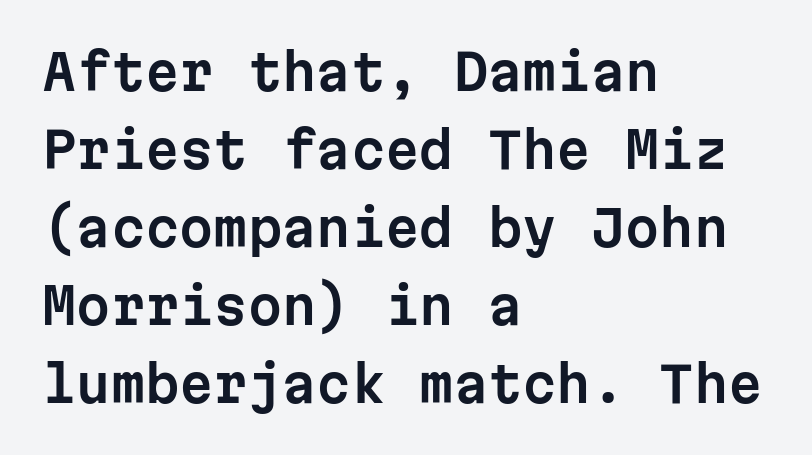
Every character sits straight up, as roman type does. Is there much room between lines? A standard amount, neither cramped nor airy. Nope, no serifs anywhere on these letters. Look at the tracking — it's just the regular setting, nothing added. Every character here occupies the same horizontal width, giving the sample a typewriter-like rhythm.
